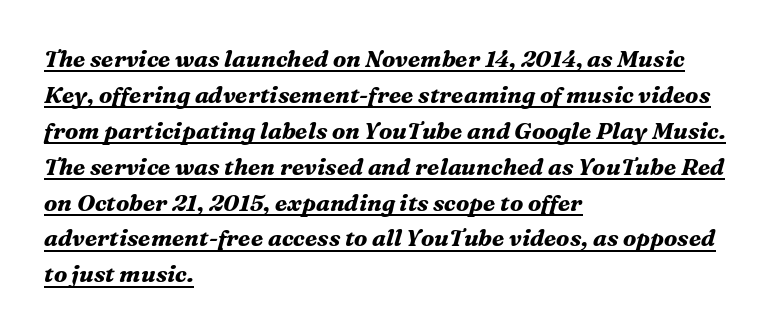
{"italic": "yes", "lean": "right", "slant_degrees": 16, "bold": "yes", "underline": "yes", "align": "left", "line_spacing": "normal", "line_spacing_ratio": 1.56, "letter_spacing": "normal", "letter_spacing_em": 0.0, "glyph_px": 23}
